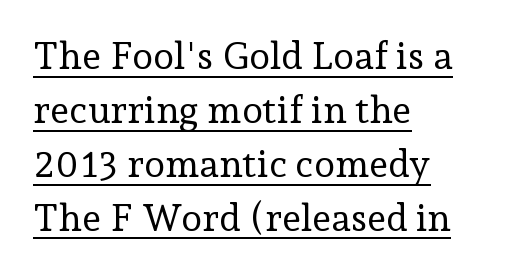
Q: Is the text bold? A: No.
Q: Is the text italic (slanted)? A: No, it is upright.
Q: Is the typeface a serif or a sans-serif typeface? A: Serif.
Q: Is the text underlined? A: Yes.
Q: How is the paragraph aligned? A: Left-aligned.
Q: Is the spacing between letters normal or unusually wide? A: Normal.
Q: Is the spacing between lines tight, normal or loose? A: Normal.
Q: Width (condensed, normal, or wide)? A: Normal.
Q: Stroke contrast? A: Low.
Q: x-height? A: Medium.
Q: Monospaced? A: No.
